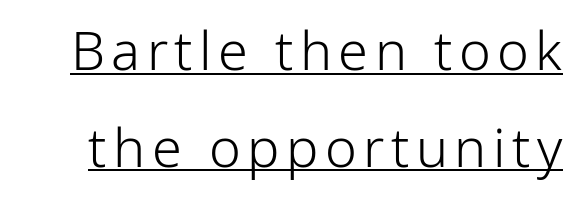
{"serif": "no", "italic": "no", "bold": "no", "weight": "light", "width": "normal", "stroke_contrast": "low", "x_height": "medium", "monospaced": "no", "underline": "yes", "line_spacing_ratio": 1.79, "glyph_px": 54}
